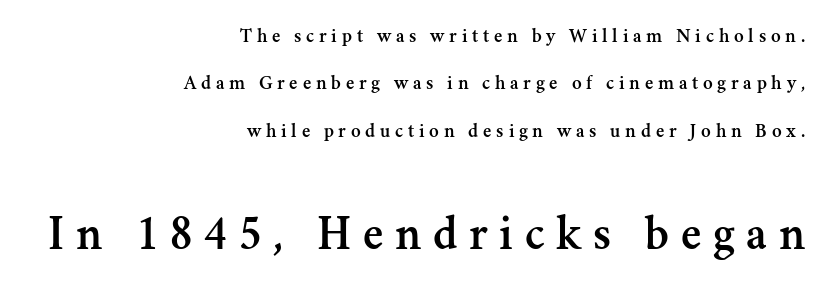
{"serif": "yes", "italic": "no", "width": "normal", "stroke_contrast": "medium", "x_height": "small", "monospaced": "no", "underline": "no", "align": "right", "line_spacing": "loose", "line_spacing_ratio": 2.37, "letter_spacing": "wide", "letter_spacing_em": 0.24, "larger_block": "second", "size_ratio": 2.45, "glyph_px": 49}
